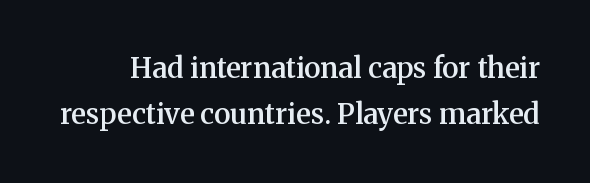
The image shows 28 px semibold serif type, upright; set normal line spacing (1.65x), normal letter spacing, not underlined; medium stroke contrast and a medium x-height.
